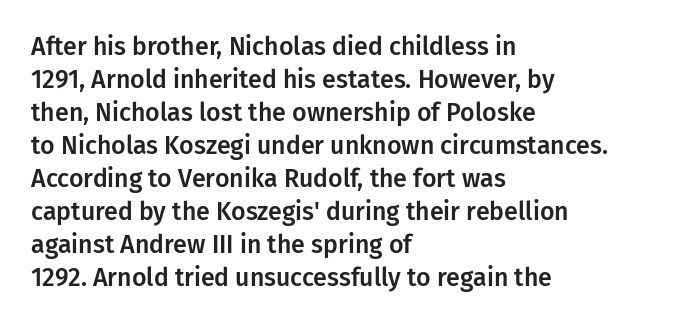
{"italic": "no", "underline": "no", "align": "left", "line_spacing": "normal", "line_spacing_ratio": 1.32, "letter_spacing": "normal", "letter_spacing_em": 0.0, "glyph_px": 25}
